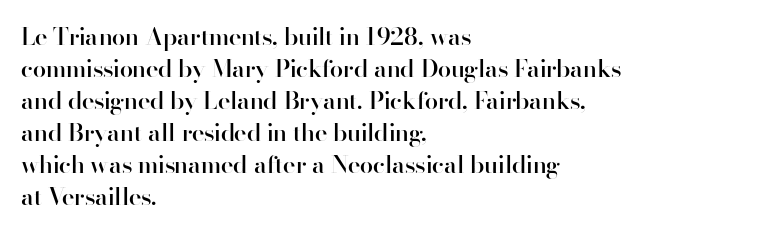
The image shows 24 px text type, upright; set left-aligned, normal line spacing (1.33x), normal letter spacing, not underlined.
